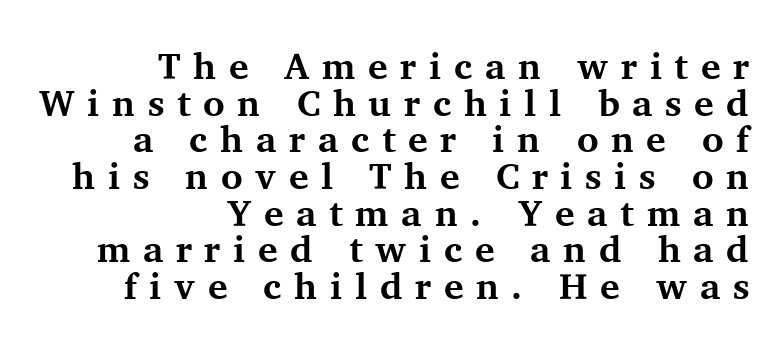
{"serif": "yes", "italic": "no", "bold": "yes", "weight": "bold", "width": "normal", "stroke_contrast": "medium", "x_height": "medium", "monospaced": "no", "underline": "no", "align": "right", "line_spacing": "tight", "line_spacing_ratio": 0.99, "letter_spacing": "wide", "letter_spacing_em": 0.34, "glyph_px": 37}
